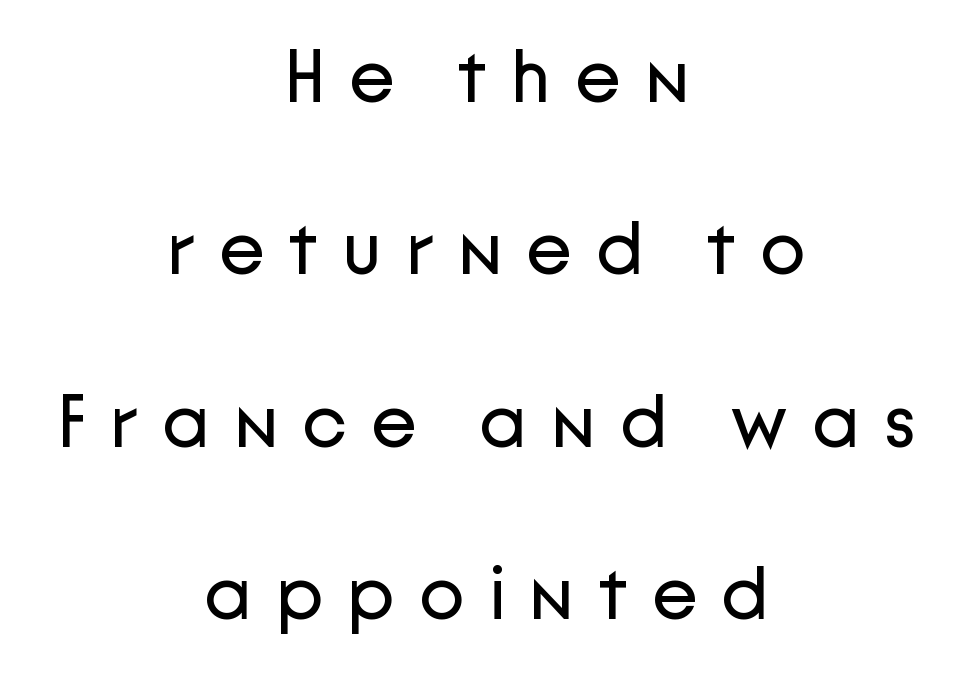
The image shows 75 px regular-weight sans-serif type, upright; set centered, loose line spacing (2.3x), unusually wide letter spacing (+0.32 em), not underlined; low stroke contrast and a medium x-height.
